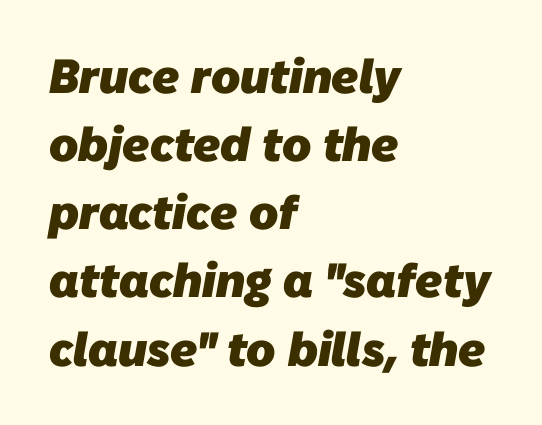
Q: Is the text bold? A: Yes.
Q: Is the typeface a serif or a sans-serif typeface? A: Sans-serif.
Q: Is the text underlined? A: No.
Q: How is the paragraph aligned? A: Left-aligned.
Q: Is the spacing between letters normal or unusually wide? A: Normal.
Q: Is the spacing between lines tight, normal or loose? A: Normal.
Q: Width (condensed, normal, or wide)? A: Normal.
Q: Stroke contrast? A: Low.
Q: x-height? A: Medium.
Q: Monospaced? A: No.
